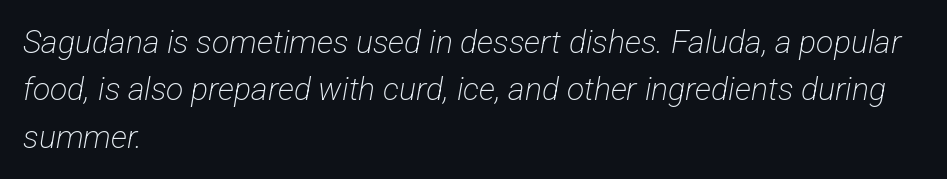
Q: Is the text bold? A: No.
Q: Is the typeface a serif or a sans-serif typeface? A: Sans-serif.
Q: Is the text underlined? A: No.
Q: How is the paragraph aligned? A: Left-aligned.
Q: Is the spacing between letters normal or unusually wide? A: Normal.
Q: Is the spacing between lines tight, normal or loose? A: Normal.
Q: Width (condensed, normal, or wide)? A: Condensed.
Q: Stroke contrast? A: Low.
Q: x-height? A: Medium.
Q: Monospaced? A: No.
